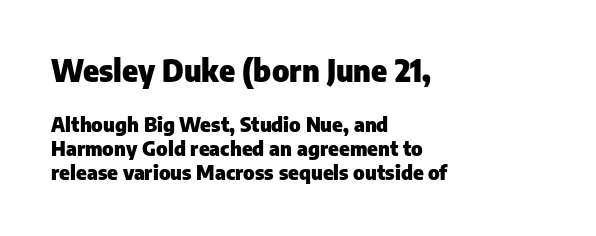
The gap between lines stays unmarked. The letters advance in unequal steps, a hallmark of proportional type. A student would notice the top passage is typeset larger than what follows. The paragraph shown leans on its left margin. It's the straight-up-and-down kind of type.
